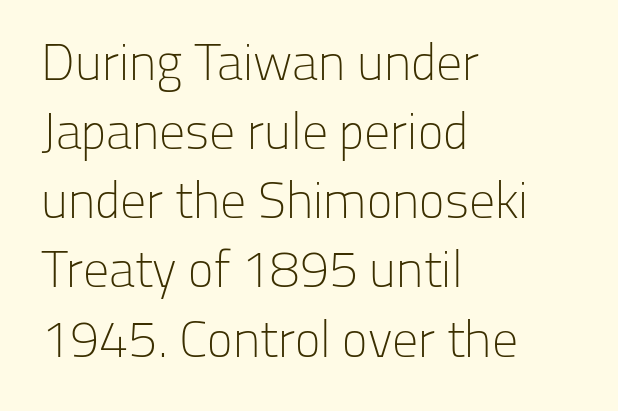
{"serif": "no", "italic": "no", "bold": "no", "weight": "light", "width": "normal", "stroke_contrast": "low", "x_height": "medium", "monospaced": "no", "underline": "no", "align": "left", "line_spacing": "normal", "line_spacing_ratio": 1.33, "letter_spacing": "normal", "letter_spacing_em": 0.0, "glyph_px": 52}
